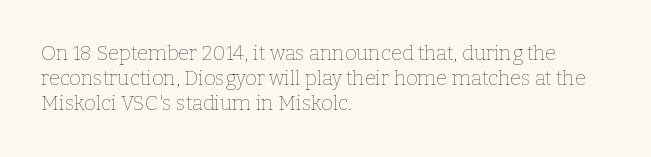
Q: Is the text bold? A: No.
Q: Is the text italic (slanted)? A: No, it is upright.
Q: Is the text underlined? A: No.
Q: How is the paragraph aligned? A: Left-aligned.
Q: Is the spacing between letters normal or unusually wide? A: Normal.
